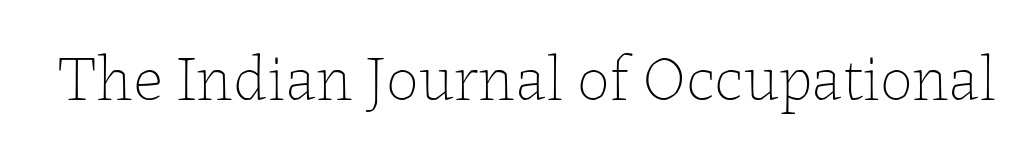
{"italic": "no", "bold": "no", "weight": "thin", "width": "normal", "stroke_contrast": "low", "x_height": "medium", "monospaced": "no", "underline": "no", "letter_spacing": "normal", "letter_spacing_em": 0.0, "glyph_px": 65}
